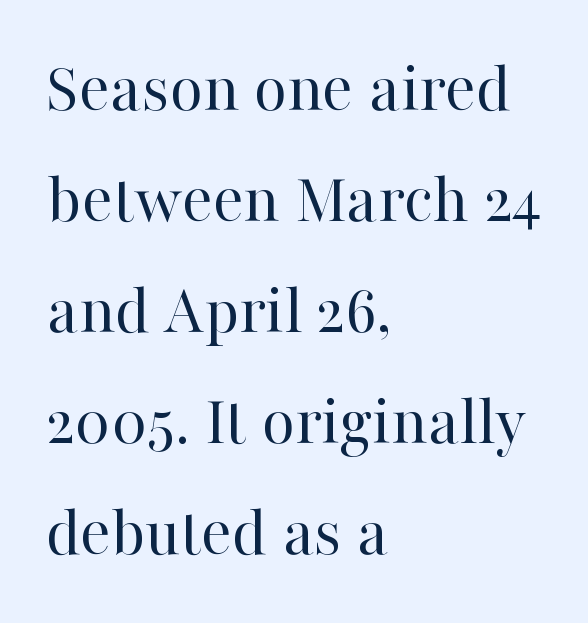
The image shows 72 px regular-weight serif type, upright; set left-aligned, normal line spacing (1.54x), normal letter spacing, not underlined; high stroke contrast and a medium x-height.
